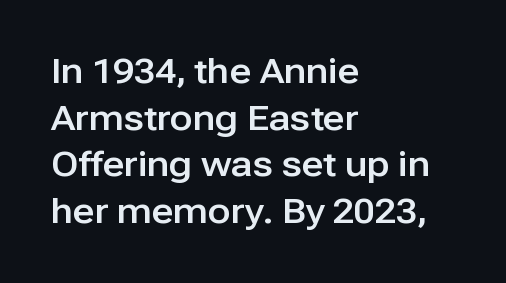
Horizontal alignment here is leftward, the default for most running prose. Interline gaps are of average width in this sample. Italic: no, the glyphs are upright roman. The typeface chosen for these lines omits serifs. Here the designer chose a conventional face with non-uniform glyph widths.
